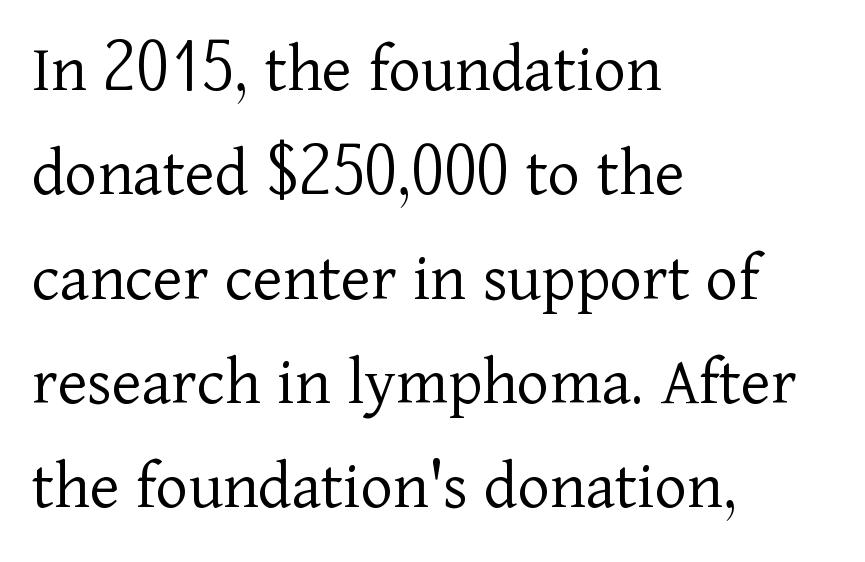
Check under the words: just untouched page. Note: serifs present on the glyphs. A classic flush-left, rag-right setting is used for this passage. In terms of letterspacing, this is plain default setting. A typesetter would call this proportional, since set widths differ per character. Is there much room between lines? A standard amount, neither cramped nor airy.
